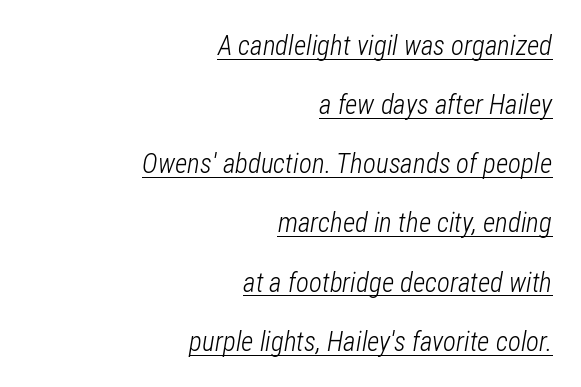
Is the stroke heavy? The answer is a plain regular-or-lighter. Teacher's note: observe the even right margin — that is flush-right alignment. These lines stand farther apart than default settings would place them. The gaps between neighbouring characters are ordinary and unremarkable.
